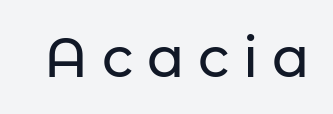
Tracking here is generous; glyphs stand well apart from one another. The font family rendered here belongs to the sans-serif group. Note the varied advance widths — an 'i' is clearly narrower than an 'm'. The passage shown is not underscored anywhere. The axis of the letterforms is exactly vertical.
